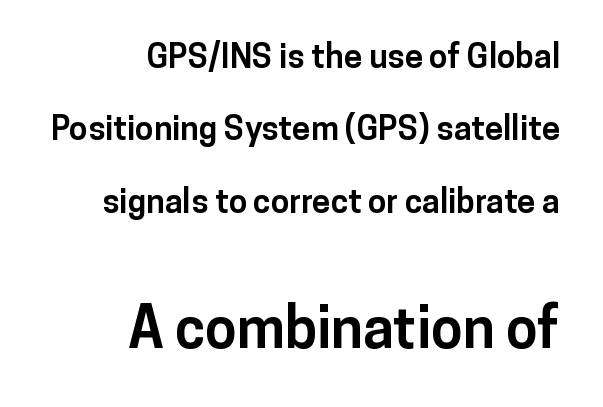
{"serif": "no", "italic": "no", "bold": "yes", "weight": "bold", "width": "normal", "stroke_contrast": "low", "x_height": "medium", "monospaced": "no", "underline": "no", "align": "right", "line_spacing": "loose", "line_spacing_ratio": 2.19, "letter_spacing": "normal", "letter_spacing_em": 0.0, "larger_block": "second", "size_ratio": 1.73, "glyph_px": 57}
